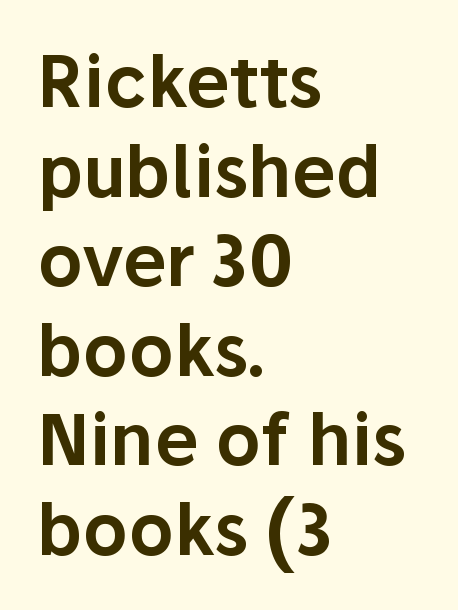
Only glyphs here, with clear space below each row. Is there any slant? The stems are plumb. In terms of letterspacing, this is plain default setting. Character widths vary here, with narrow letters taking less room than wide ones.
